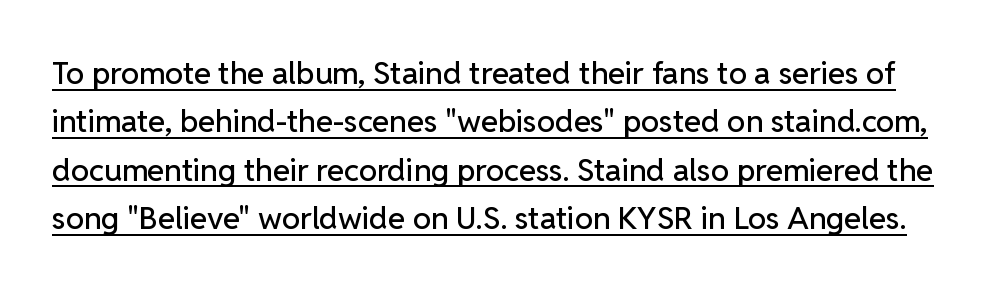
The face used here is proportionally spaced, like ordinary book or web type. In terms of letterspacing, this is plain default setting. The lines sit at an ordinary, default distance from one another. The rendered words wear a rule along their underside. In terms of posture, this sample is upright. Serif or sans? Sans — the stroke terminals are bare.
